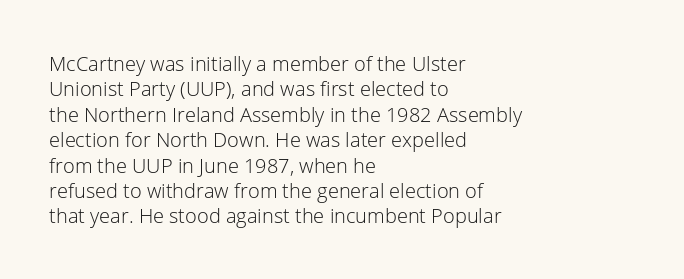
The image shows 20 px text type, upright; set left-aligned, normal line spacing (1.27x), normal letter spacing, not underlined.
